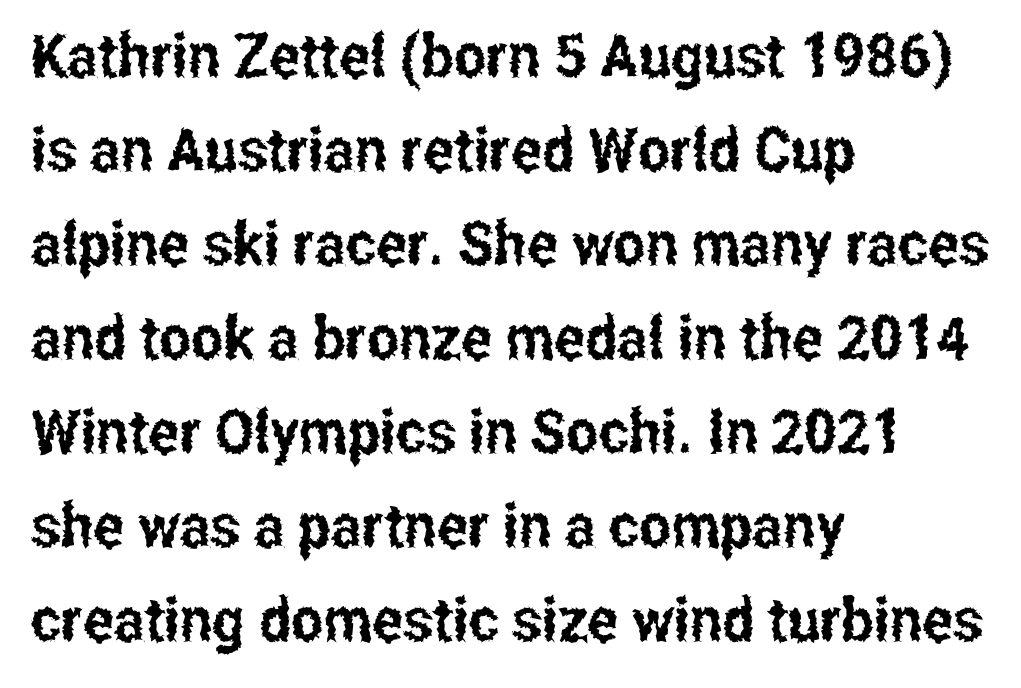
The image shows 61 px condensed sans-serif type, upright; set left-aligned, normal line spacing (1.54x), normal letter spacing, not underlined; low stroke contrast and a medium x-height.
